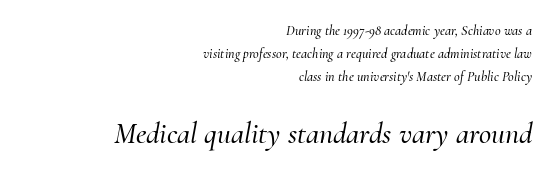
Q: Is the text italic (slanted)? A: Yes, it leans right by about 10 degrees.
Q: Is the typeface a serif or a sans-serif typeface? A: Serif.
Q: Is the text underlined? A: No.
Q: How is the paragraph aligned? A: Right-aligned.
Q: Is the spacing between letters normal or unusually wide? A: Normal.
Q: Is the spacing between lines tight, normal or loose? A: Normal.
Q: Which block of text is set in a larger size, the first (top) or the second (bottom)? A: The second (bottom) one.
Q: Width (condensed, normal, or wide)? A: Normal.
Q: Stroke contrast? A: Medium.
Q: x-height? A: Small.
Q: Monospaced? A: No.
